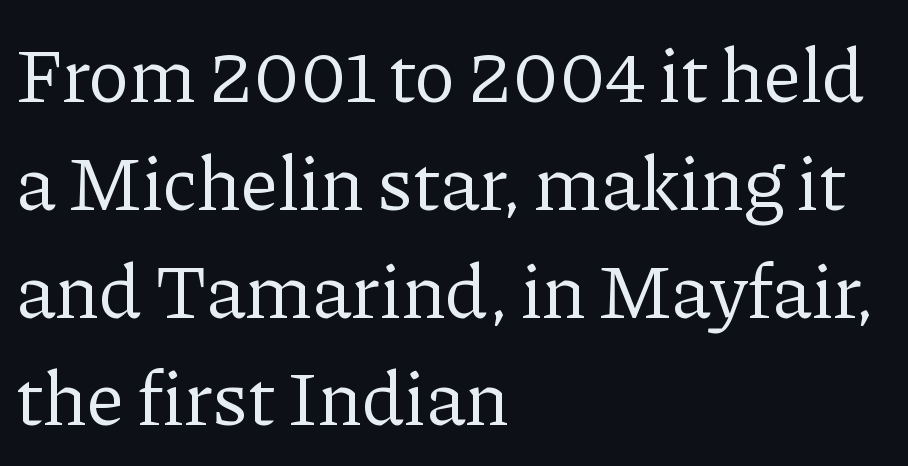
Q: Is the text bold? A: No.
Q: Is the text italic (slanted)? A: No, it is upright.
Q: Is the typeface a serif or a sans-serif typeface? A: Serif.
Q: Is the text underlined? A: No.
Q: How is the paragraph aligned? A: Left-aligned.
Q: Is the spacing between letters normal or unusually wide? A: Normal.
Q: Is the spacing between lines tight, normal or loose? A: Normal.
Q: Width (condensed, normal, or wide)? A: Normal.
Q: Stroke contrast? A: Low.
Q: x-height? A: Medium.
Q: Monospaced? A: No.
